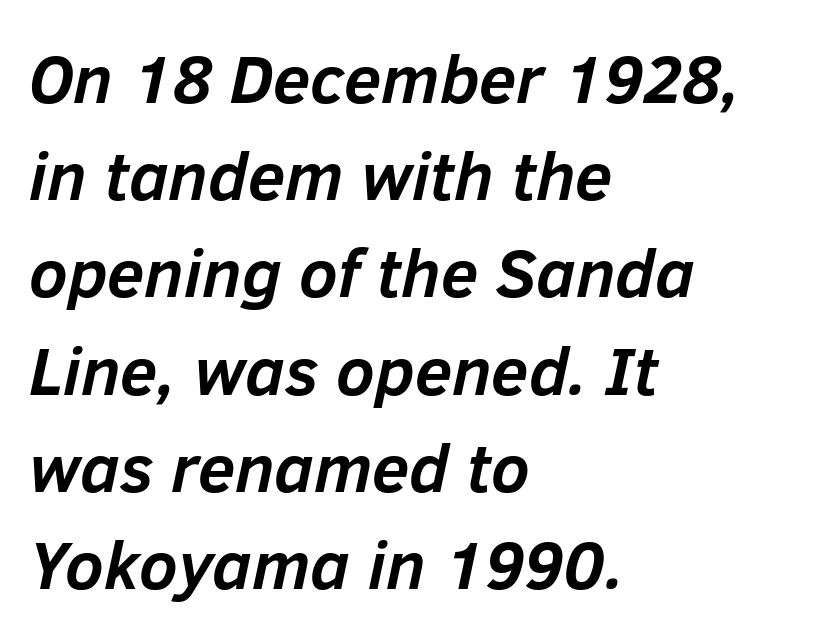
Honestly, there is no underline to notice here at all. Visually the block forms a straight wall on the left and a jagged coastline on the right. Compared with an ordinary text face, these strokes are far heavier — a full bold. Reading down the column, the eye jumps a familiar distance to each next line. A typesetter would call this zero additional tracking.
